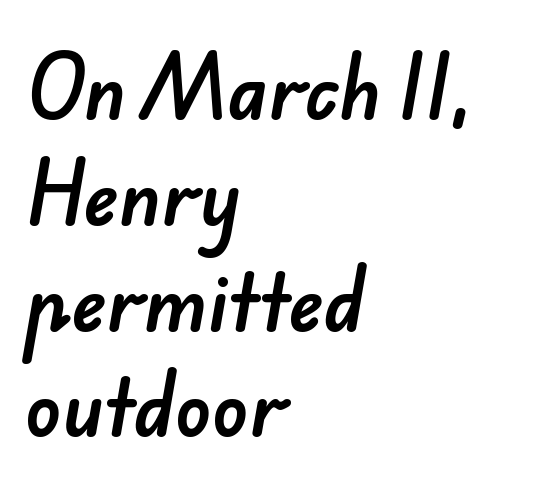
{"serif": "no", "width": "normal", "stroke_contrast": "low", "x_height": "small", "monospaced": "no", "underline": "no", "align": "left", "line_spacing": "normal", "line_spacing_ratio": 1.43, "letter_spacing": "normal", "letter_spacing_em": 0.0, "glyph_px": 74}
